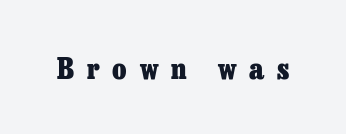
{"serif": "yes", "italic": "no", "bold": "yes", "weight": "heavy", "width": "normal", "stroke_contrast": "low", "x_height": "medium", "monospaced": "no", "underline": "no", "letter_spacing": "wide", "letter_spacing_em": 0.44, "glyph_px": 29}
